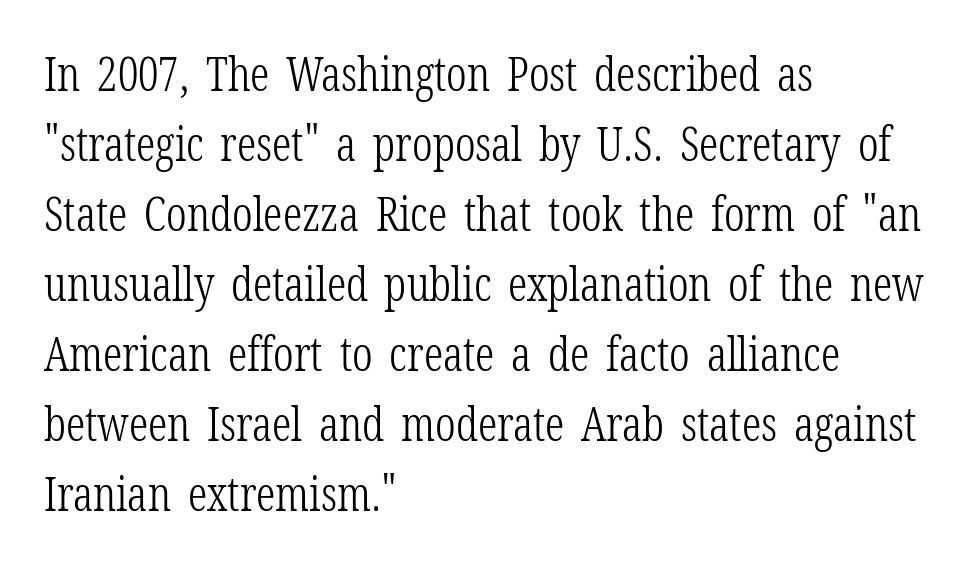
Words appear dense and cohesive because spacing is normal. Descenders hang freely into open space. Where is the straight margin? On the left. It's the straight-up-and-down kind of type.
